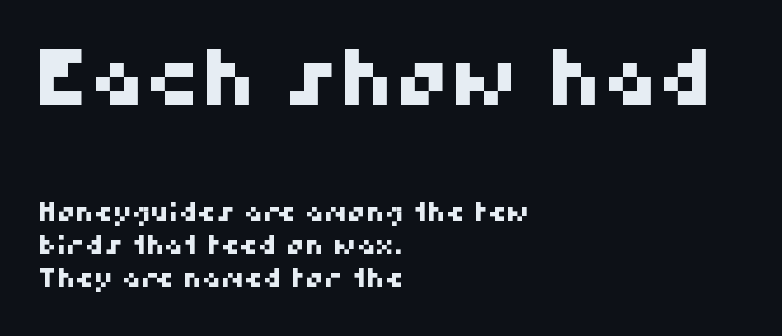
Does the copy run flush right? No — it runs flush left. Each new line begins a customary step beneath the previous one. Look at the bottom of the vertical strokes: they stop flat, with no serifs. There is no visible air inserted between adjacent glyphs.
